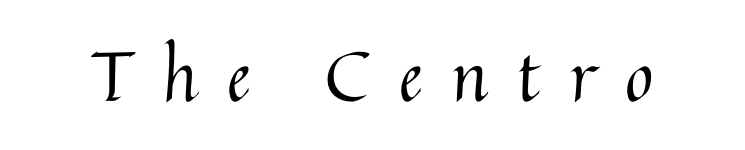
Varying glyph widths throughout — classic text-font behaviour. Type without underlining. Heaviness? Minimal to ordinary, like unemphasized prose. Words appear elongated and porous because spacing is wide.
